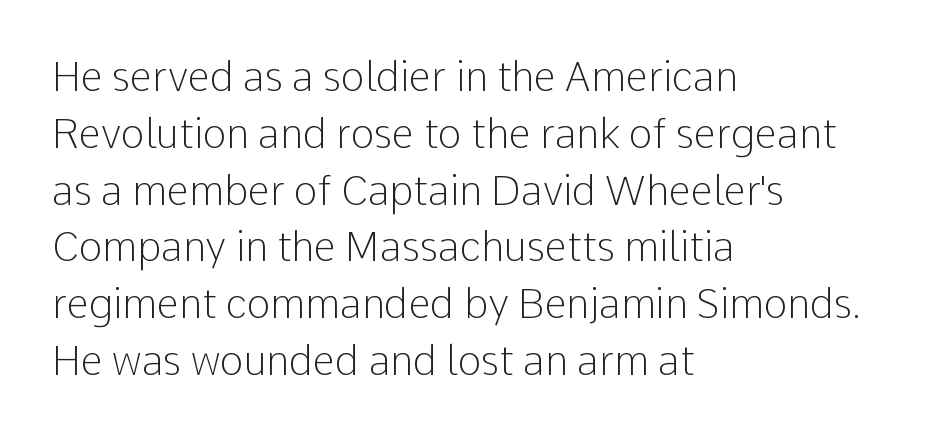
Check where the strokes stop: nothing finishes them off — pure sans. The type is set solid horizontally, with unmodified tracking. The lettering stays uniformly vertical, giving the passage a roman look. The zone under the glyphs is completely vacant. Proportional: the letters do not fall into vertical columns.
